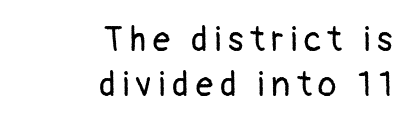
The image shows 34 px regular-weight sans-serif type, upright; set right-aligned, normal line spacing (1.32x), unusually wide letter spacing (+0.21 em), not underlined; low stroke contrast and a medium x-height.
